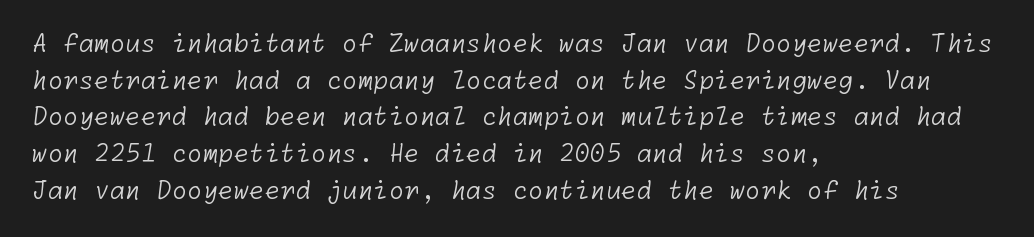
Honestly, the letter spacing is just normal — you wouldn't notice it. Ink coverage per letter is moderate at most. The lines in this sample share a left origin and differ only in where they stop. Is there much room between lines? A standard amount, neither cramped nor airy.
